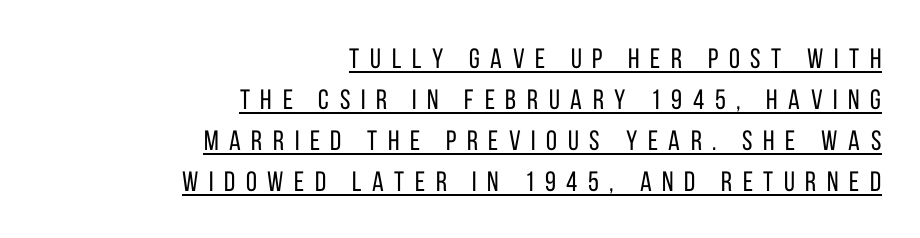
Caption: lettering with a line underneath. Compared with a flush-left layout, this one pins lines to the opposite, right side. It's the straight-up-and-down kind of type. Spacing verdict: proportional, widths tailored to each character. Whoever set this chose a conventional vertical rhythm.
